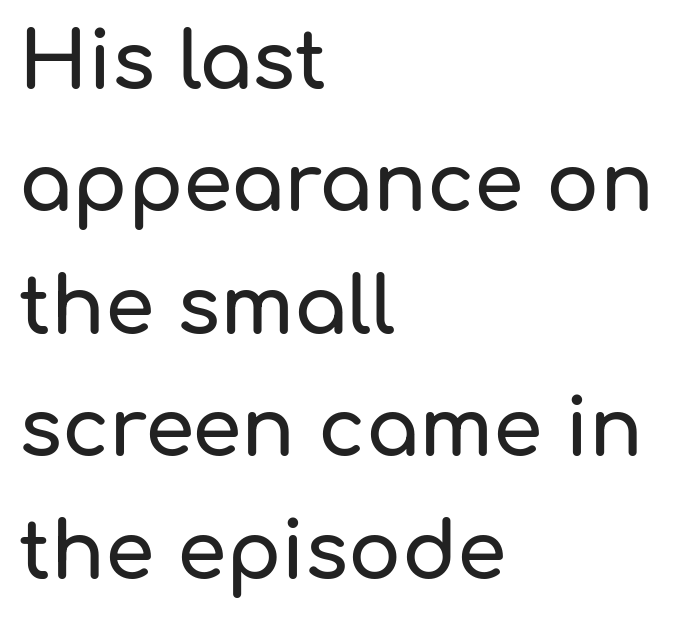
{"serif": "no", "italic": "no", "width": "normal", "stroke_contrast": "low", "x_height": "medium", "monospaced": "no", "underline": "no", "align": "left", "line_spacing": "normal", "line_spacing_ratio": 1.55, "letter_spacing": "normal", "letter_spacing_em": 0.0, "glyph_px": 79}
